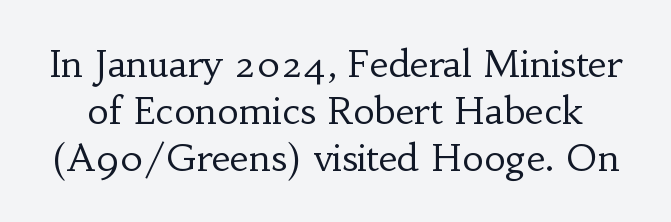
The rendering uses a moderate line-height, typical for paragraphs. Characters remain perfectly vertical along every line. Weight class: somewhere from thin through regular. The characters display serif detailing at their extremities. Beneath every word, the page is bare.
